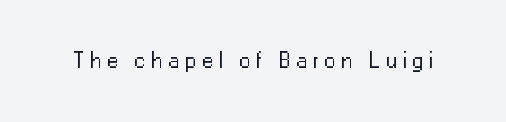
Q: Is the text bold? A: No.
Q: Is the text italic (slanted)? A: No, it is upright.
Q: Is the text underlined? A: No.
Q: Is the spacing between letters normal or unusually wide? A: Unusually wide.
